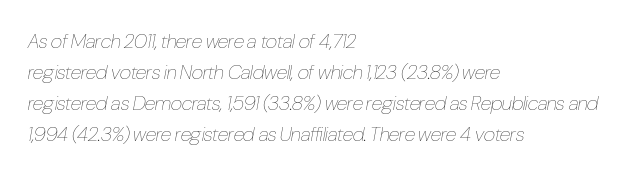
The image shows 20 px text type, italic (leaning right); set left-aligned, normal line spacing (1.55x), normal letter spacing, not underlined.
